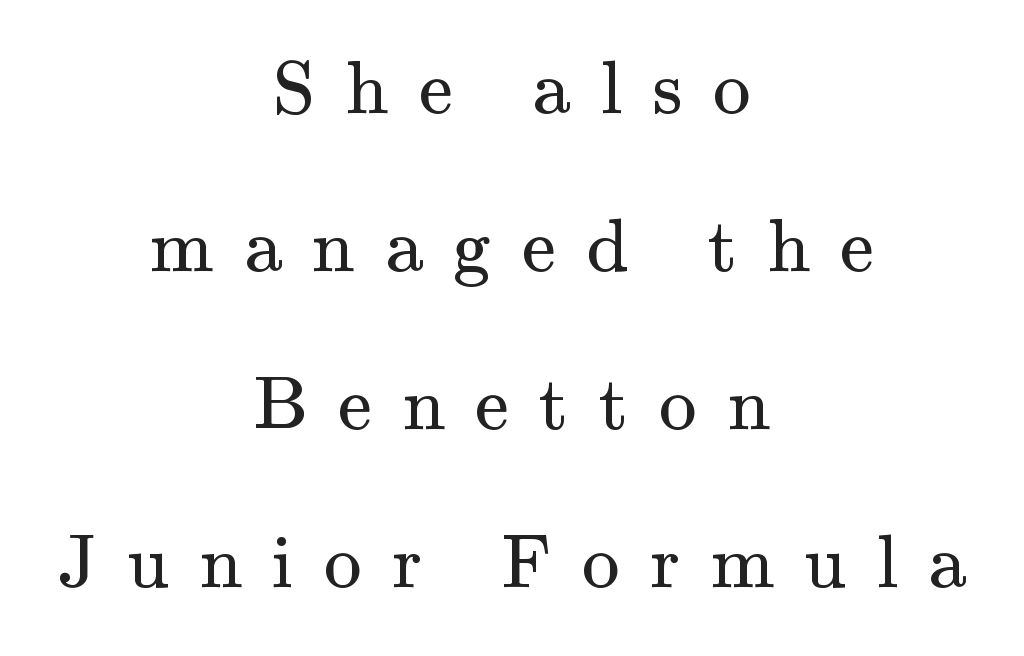
Q: Is the text bold? A: No.
Q: Is the text italic (slanted)? A: No, it is upright.
Q: Is the typeface a serif or a sans-serif typeface? A: Serif.
Q: Is the text underlined? A: No.
Q: How is the paragraph aligned? A: Centered.
Q: Is the spacing between letters normal or unusually wide? A: Unusually wide.
Q: Is the spacing between lines tight, normal or loose? A: Loose.
Q: Width (condensed, normal, or wide)? A: Normal.
Q: Stroke contrast? A: Medium.
Q: x-height? A: Small.
Q: Monospaced? A: No.
